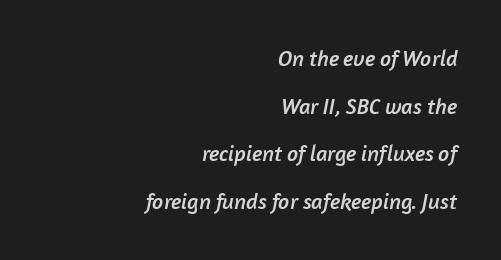
These lines stack with their right ends in a neat column. Regarding leading, the lines here are spaced well apart. Does extra space separate the letters? No, they use regular spacing. Descender tails drop into unmarked territory.
